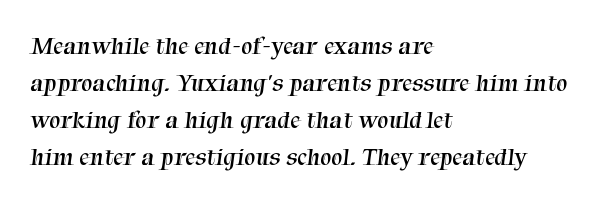
The image shows 25 px text type; set left-aligned, normal line spacing (1.48x), normal letter spacing, not underlined.
